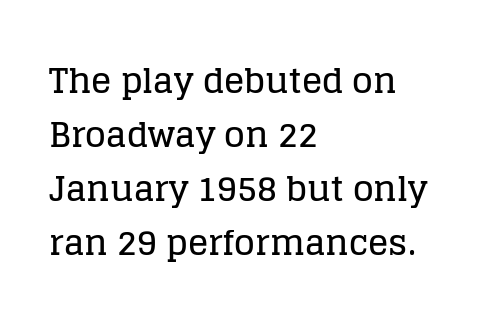
The image shows 34 px serif type, upright; set left-aligned, normal line spacing (1.59x), normal letter spacing, not underlined; low stroke contrast and a large x-height.
